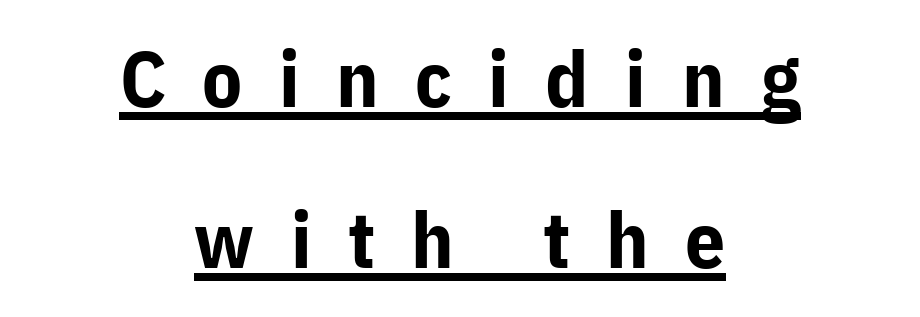
Substantial extra tracking has been applied to these lines. These lines are composed in type without serifs. No italicization has been applied; the sample stays upright. Compared with undecorated copy, this sample adds a rule below the words. One-word summary of the alignment: center. This sample has the flowing, uneven cadence of proportional lettering.
